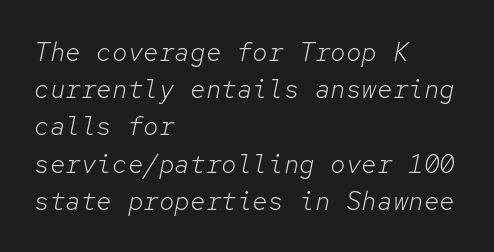
Stems and bowls with no extra thickness — not bold. Check the space under the baseline: it is left empty. Characters are canted at an angle relative to the baseline's perpendicular. Students, observe: this is what conventionally led text looks like. The rendering keeps characters at their native spacing. The passage is arranged the way most books set body copy — flush left.
